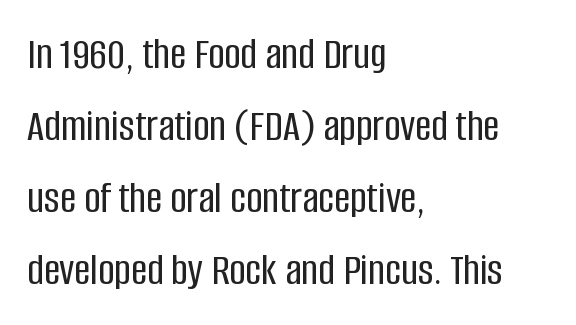
The image shows 45 px condensed sans-serif type, upright; set left-aligned, normal line spacing (1.6x), normal letter spacing, not underlined; low stroke contrast and a large x-height.
